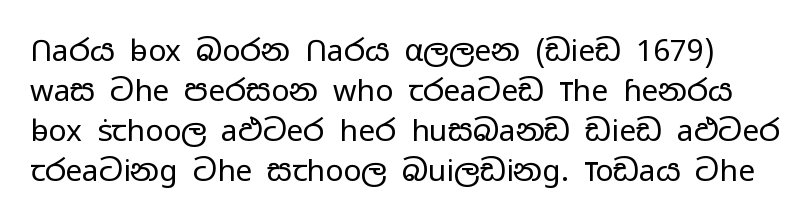
{"serif": "no", "italic": "no", "bold": "no", "weight": "regular", "width": "wide", "stroke_contrast": "low", "x_height": "medium", "monospaced": "no", "underline": "no", "line_spacing": "normal", "line_spacing_ratio": 1.33, "letter_spacing": "normal", "letter_spacing_em": 0.0, "glyph_px": 30}
